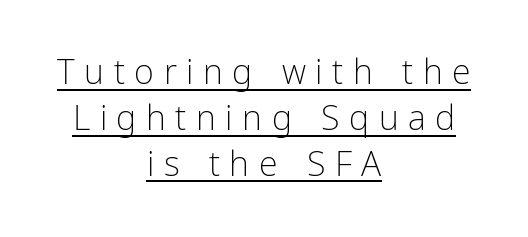
{"serif": "no", "italic": "no", "bold": "no", "weight": "light", "width": "condensed", "stroke_contrast": "low", "x_height": "medium", "monospaced": "no", "underline": "yes", "align": "center", "line_spacing": "normal", "line_spacing_ratio": 1.35, "letter_spacing": "wide", "letter_spacing_em": 0.28, "glyph_px": 34}
